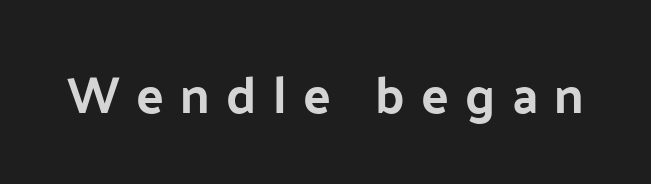
The image shows 51 px sans-serif type, upright; set unusually wide letter spacing (+0.32 em), not underlined; low stroke contrast and a medium x-height.
